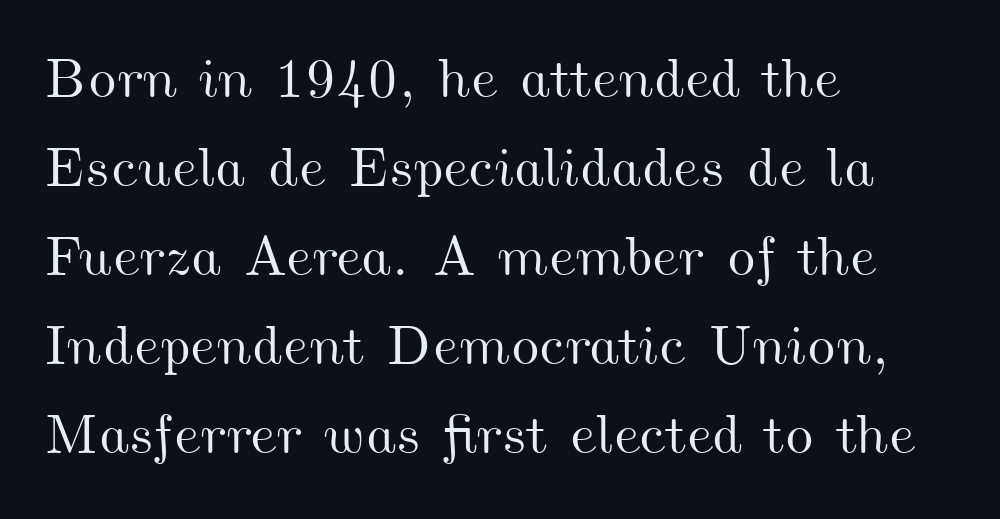
Q: Is the text underlined? A: No.
Q: How is the paragraph aligned? A: Left-aligned.
Q: Is the spacing between letters normal or unusually wide? A: Normal.
Q: Is the spacing between lines tight, normal or loose? A: Normal.
Q: Width (condensed, normal, or wide)? A: Wide.
Q: Stroke contrast? A: Medium.
Q: x-height? A: Small.
Q: Monospaced? A: No.
